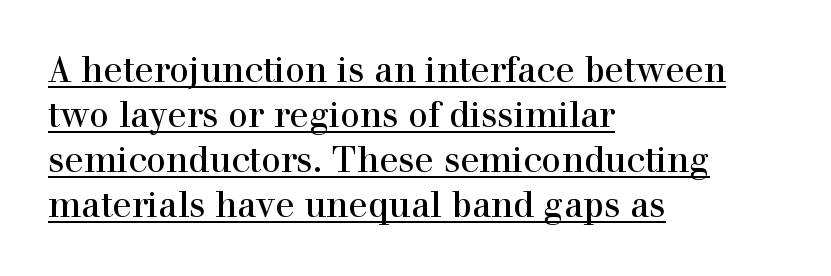
The image shows 35 px serif type, upright; set left-aligned, normal line spacing (1.29x), normal letter spacing, underlined; a medium x-height.
